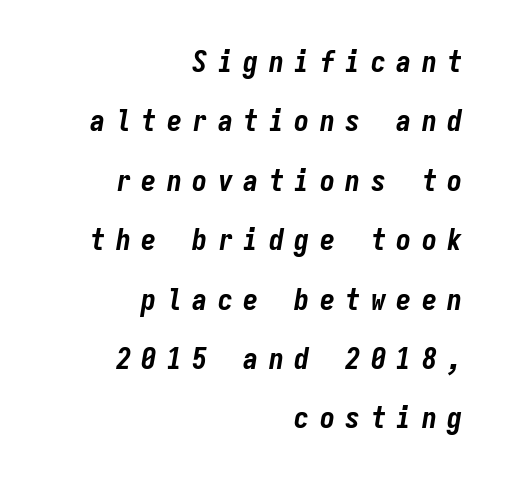
Q: Is the text bold? A: Yes.
Q: Is the text italic (slanted)? A: Yes, it leans right by about 9 degrees.
Q: Is the text underlined? A: No.
Q: How is the paragraph aligned? A: Right-aligned.
Q: Is the spacing between letters normal or unusually wide? A: Unusually wide.
Q: Is the spacing between lines tight, normal or loose? A: Loose.
Q: Width (condensed, normal, or wide)? A: Condensed.
Q: Stroke contrast? A: Low.
Q: x-height? A: Medium.
Q: Monospaced? A: Yes.
